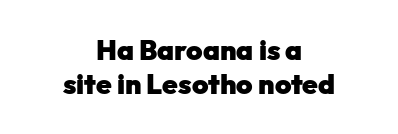
Posture: straight, roman, zero tilt. Short note: letters normally spaced. One-word summary of the alignment: center. Character widths vary here, with narrow letters taking less room than wide ones.
